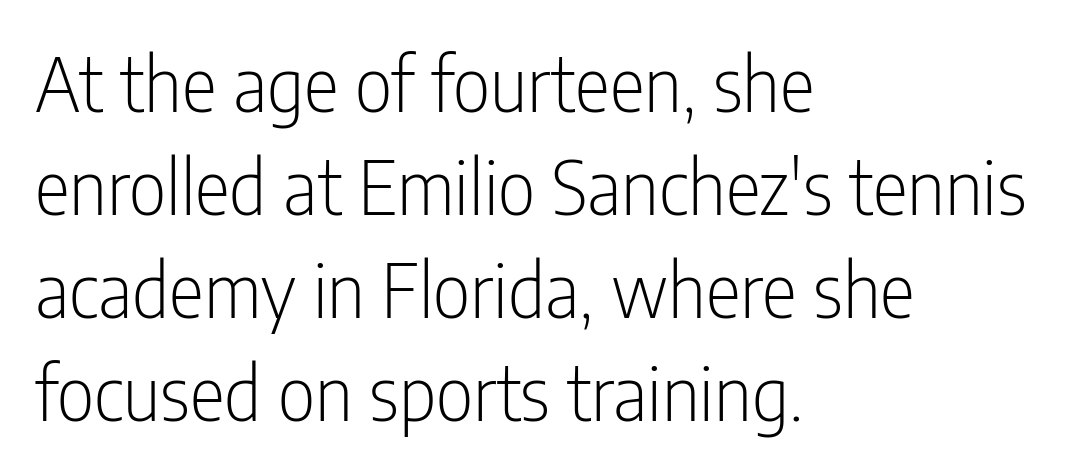
{"serif": "no", "italic": "no", "bold": "no", "weight": "light", "width": "condensed", "stroke_contrast": "low", "x_height": "medium", "monospaced": "no", "underline": "no", "align": "left", "line_spacing": "normal", "line_spacing_ratio": 1.39, "letter_spacing": "normal", "letter_spacing_em": 0.0, "glyph_px": 74}
